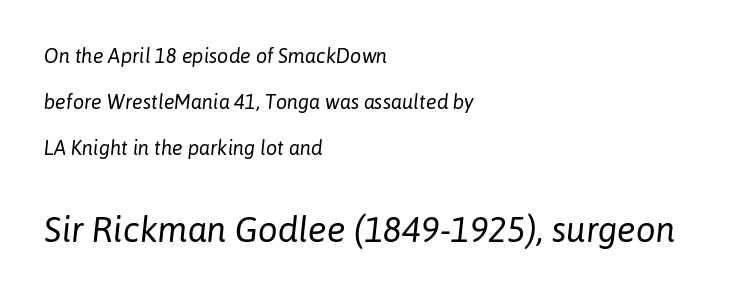
The image shows 35 px regular-weight type, italic (leaning right); set left-aligned, loose line spacing (2.29x), normal letter spacing, not underlined; the second (bottom) block is 1.75x larger; low stroke contrast and a medium x-height.
